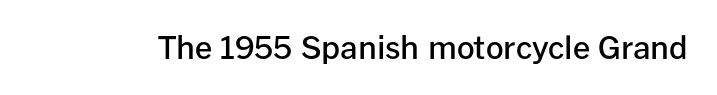
Q: Is the text bold? A: Semi-bold.
Q: Is the text italic (slanted)? A: No, it is upright.
Q: Is the typeface a serif or a sans-serif typeface? A: Sans-serif.
Q: Is the text underlined? A: No.
Q: Is the spacing between letters normal or unusually wide? A: Normal.
Q: Width (condensed, normal, or wide)? A: Normal.
Q: Stroke contrast? A: Low.
Q: x-height? A: Medium.
Q: Monospaced? A: No.
